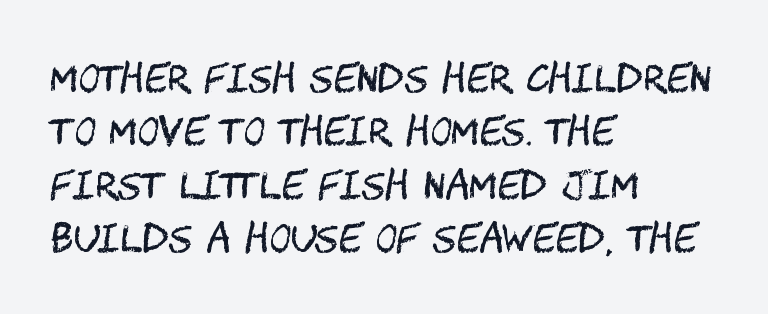
The letters sit at their default tracking, neither squeezed nor spread. I'd call this a sans setting — the letters go barefoot. It's the straight-up-and-down kind of type. Quick note: underline off.
